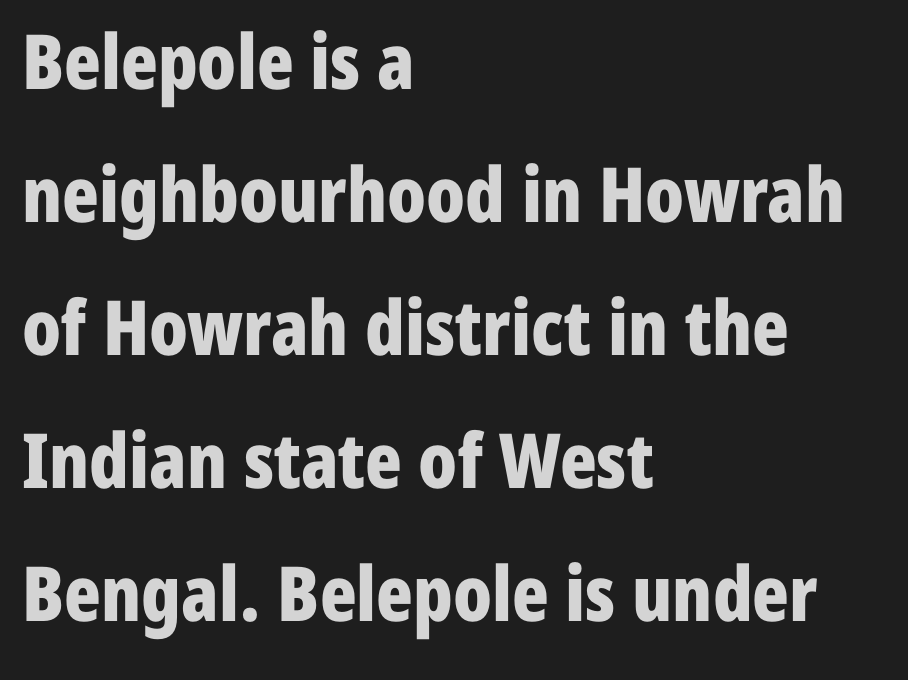
The image shows 76 px bold, condensed sans-serif type, upright; set left-aligned, line spacing 1.75x, normal letter spacing, not underlined; low stroke contrast and a medium x-height.
